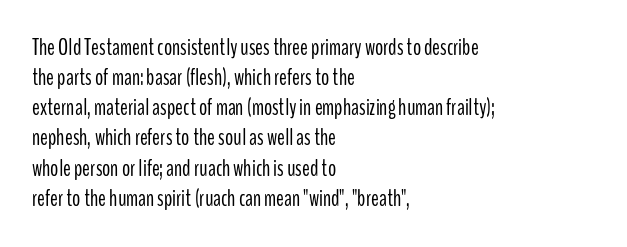
Q: Is the text bold? A: No.
Q: Is the text italic (slanted)? A: No, it is upright.
Q: Is the text underlined? A: No.
Q: How is the paragraph aligned? A: Left-aligned.
Q: Is the spacing between letters normal or unusually wide? A: Normal.
Q: Is the spacing between lines tight, normal or loose? A: Normal.
